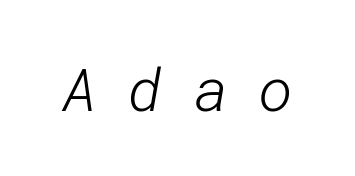
Ink coverage per letter is moderate at most. Observe the absence of serifs on each vertical stroke in this sample. Check the space under the baseline: it is left empty. This sample uses expanded letter spacing, leaving extra air between glyphs.
